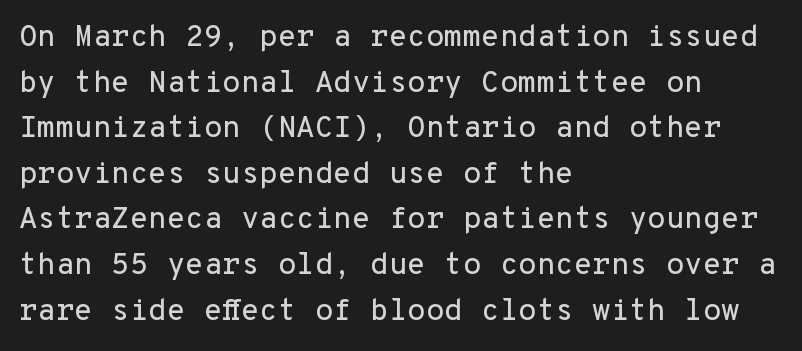
{"serif": "no", "italic": "no", "width": "normal", "stroke_contrast": "low", "x_height": "medium", "monospaced": "yes", "underline": "no", "align": "left", "line_spacing": "normal", "line_spacing_ratio": 1.52, "letter_spacing": "normal", "letter_spacing_em": 0.0, "glyph_px": 30}
